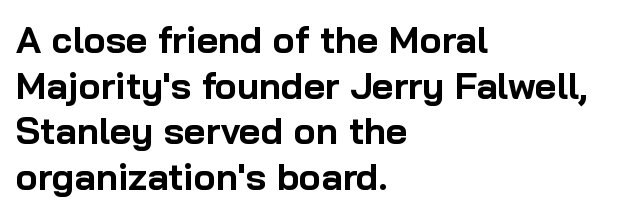
{"serif": "no", "italic": "no", "bold": "yes", "weight": "bold", "width": "normal", "stroke_contrast": "low", "x_height": "medium", "monospaced": "no", "underline": "no", "align": "left", "line_spacing_ratio": 1.23, "letter_spacing": "normal", "letter_spacing_em": 0.0, "glyph_px": 37}
